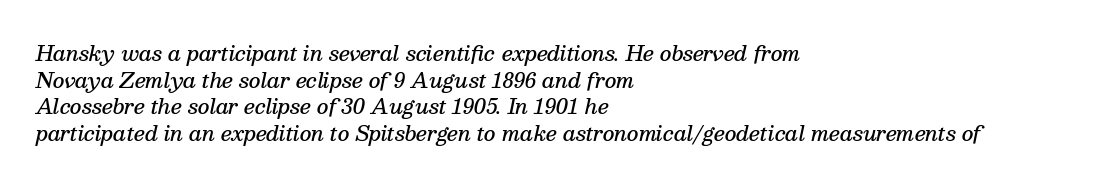
The image shows 20 px text type, italic (leaning right); set left-aligned, normal line spacing (1.33x), normal letter spacing, not underlined.
